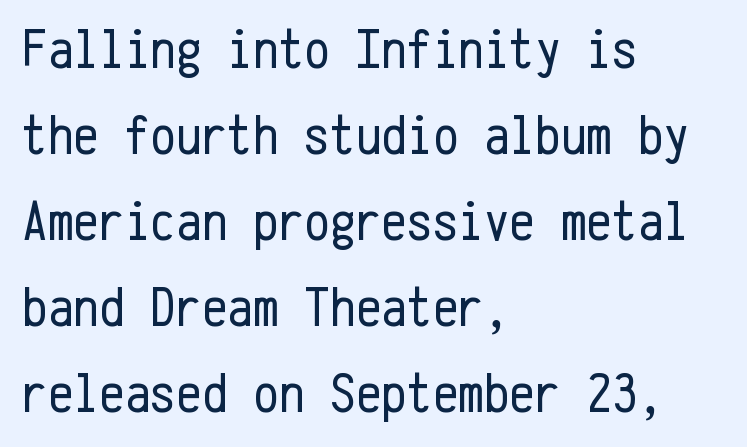
The image shows 57 px regular-weight, condensed sans-serif type, upright, monospaced; set left-aligned, normal line spacing (1.51x), normal letter spacing, not underlined; low stroke contrast and a medium x-height.
